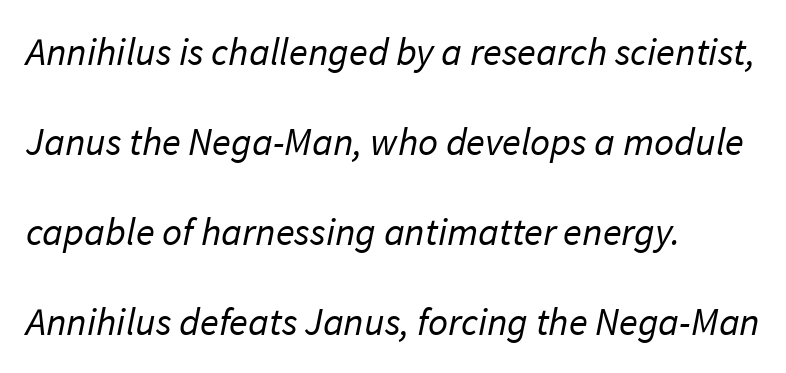
Check the space under the baseline: it is left empty. There is no visible air inserted between adjacent glyphs. Here the designer chose a conventional face with non-uniform glyph widths. Counters stay open thanks to moderate or lighter strokes. A great deal of white space separates one row of letters from the next. Does the copy run flush right? No — it runs flush left.
